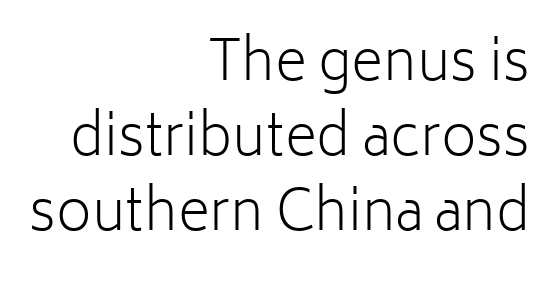
Q: Is the text bold? A: No.
Q: Is the text italic (slanted)? A: No, it is upright.
Q: Is the typeface a serif or a sans-serif typeface? A: Sans-serif.
Q: Is the text underlined? A: No.
Q: How is the paragraph aligned? A: Right-aligned.
Q: Is the spacing between letters normal or unusually wide? A: Normal.
Q: Is the spacing between lines tight, normal or loose? A: Normal.
Q: Width (condensed, normal, or wide)? A: Normal.
Q: Stroke contrast? A: Low.
Q: x-height? A: Medium.
Q: Monospaced? A: No.
